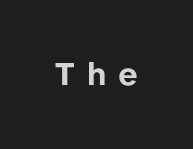
The image shows 31 px bold sans-serif type, upright; set unusually wide letter spacing (+0.38 em), not underlined; low stroke contrast and a medium x-height.
